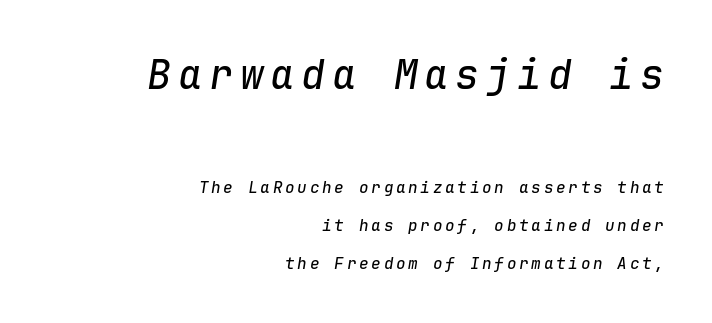
{"italic": "yes", "lean": "right", "slant_degrees": 9, "width": "normal", "stroke_contrast": "low", "x_height": "medium", "monospaced": "yes", "underline": "no", "align": "right", "line_spacing": "loose", "line_spacing_ratio": 2.39, "larger_block": "first", "size_ratio": 2.5, "glyph_px": 40}
